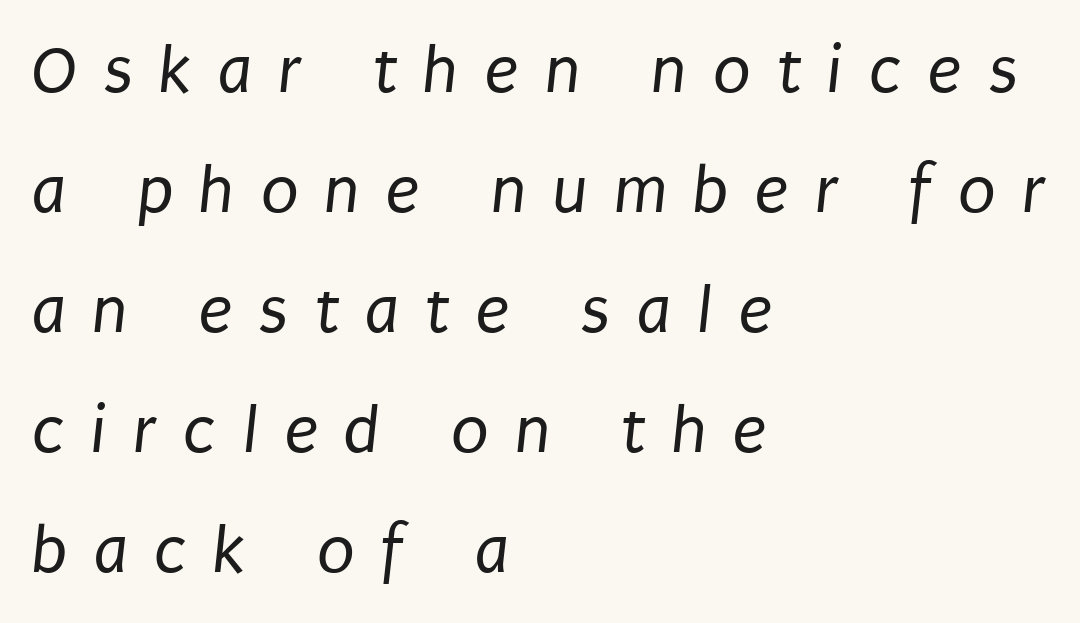
{"serif": "no", "bold": "no", "weight": "regular", "width": "condensed", "stroke_contrast": "low", "x_height": "large", "monospaced": "no", "underline": "no", "align": "left", "line_spacing_ratio": 1.74, "letter_spacing": "wide", "letter_spacing_em": 0.38, "glyph_px": 69}
